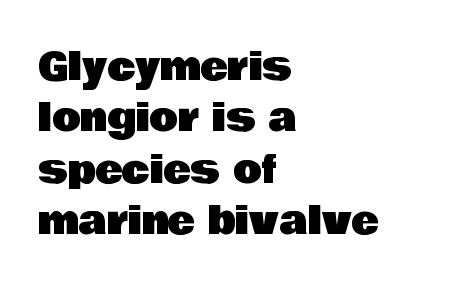
The image shows 37 px sans-serif type, upright; set left-aligned, normal line spacing (1.39x), normal letter spacing, not underlined; low stroke contrast and a large x-height.
